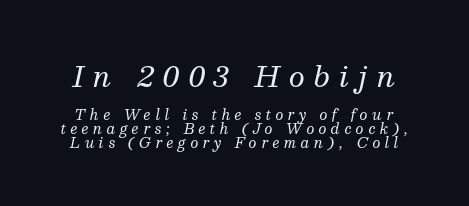
{"serif": "yes", "italic": "yes", "lean": "right", "slant_degrees": 13, "bold": "no", "weight": "regular", "width": "normal", "stroke_contrast": "medium", "x_height": "medium", "monospaced": "no", "underline": "no", "line_spacing": "tight", "line_spacing_ratio": 0.99, "letter_spacing": "wide", "letter_spacing_em": 0.32, "larger_block": "first", "size_ratio": 2.0, "glyph_px": 28}
